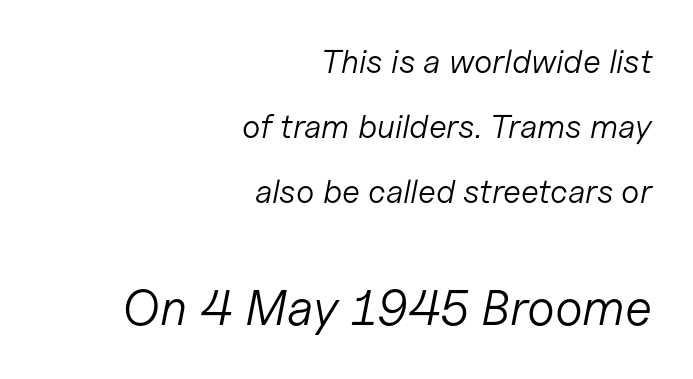
{"italic": "yes", "lean": "right", "slant_degrees": 11, "bold": "no", "weight": "light", "width": "normal", "stroke_contrast": "low", "x_height": "medium", "monospaced": "no", "underline": "no", "align": "right", "line_spacing": "loose", "line_spacing_ratio": 1.97, "letter_spacing": "normal", "letter_spacing_em": 0.0, "larger_block": "second", "size_ratio": 1.52, "glyph_px": 50}
